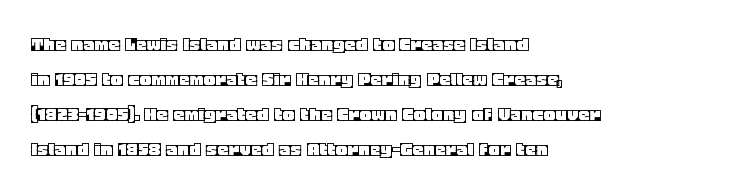
{"italic": "no", "underline": "no", "align": "left", "line_spacing": "normal", "line_spacing_ratio": 1.59, "letter_spacing": "normal", "letter_spacing_em": 0.0, "glyph_px": 22}
